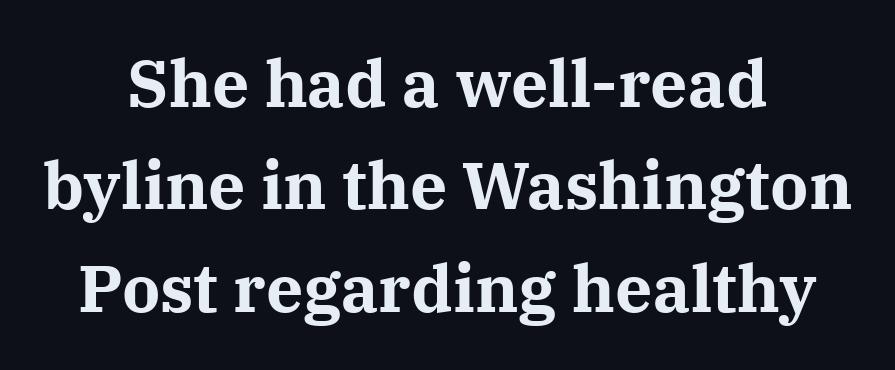
Here the designer chose a conventional face with non-uniform glyph widths. Honestly, the letter spacing is just normal — you wouldn't notice it. Serifs: yes, visible at the terminals of the letterforms. Underlining? Definitely not there. Casual observation: everything's sitting right in the middle. Regarding leading, the lines here are spaced in the standard way.
